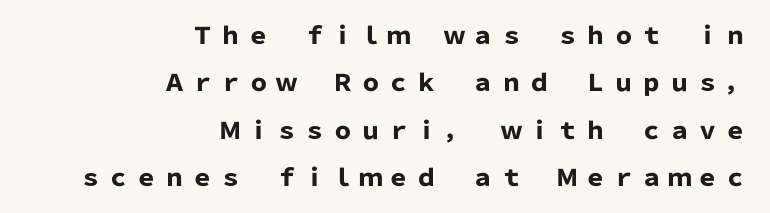
Summary of weight: heavy, a full bold. Glance below the letters and you will spot only blank space. Line endings align vertically; line beginnings do not. Is there much room between lines? Yes — plenty of vertical air separates them.
